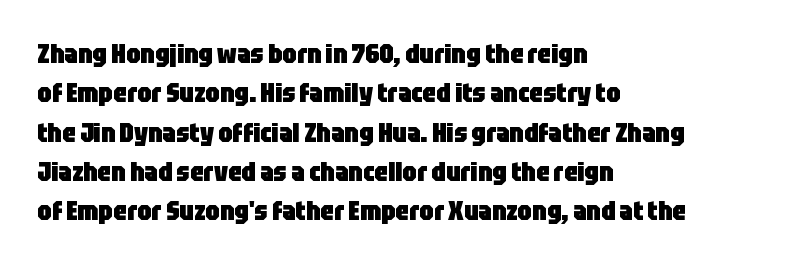
The image shows 26 px bold type, upright; set left-aligned, normal line spacing (1.51x), normal letter spacing, not underlined.
